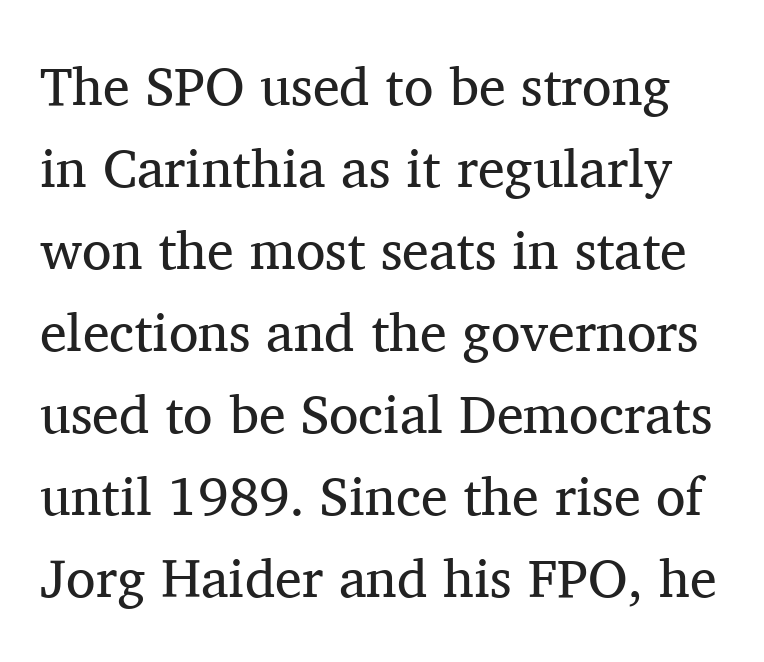
{"serif": "yes", "italic": "no", "bold": "no", "weight": "regular", "width": "normal", "stroke_contrast": "medium", "x_height": "medium", "monospaced": "no", "underline": "no", "line_spacing": "normal", "line_spacing_ratio": 1.52, "letter_spacing": "normal", "letter_spacing_em": 0.0, "glyph_px": 54}
